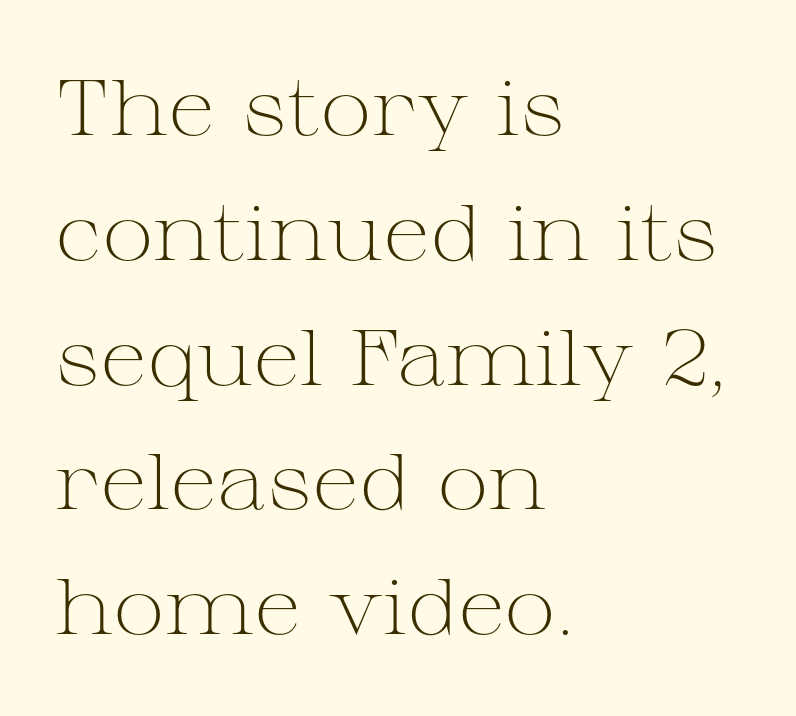
Q: Is the text bold? A: No.
Q: Is the text italic (slanted)? A: No, it is upright.
Q: Is the typeface a serif or a sans-serif typeface? A: Serif.
Q: Is the text underlined? A: No.
Q: How is the paragraph aligned? A: Left-aligned.
Q: Is the spacing between letters normal or unusually wide? A: Normal.
Q: Is the spacing between lines tight, normal or loose? A: Normal.
Q: Width (condensed, normal, or wide)? A: Wide.
Q: Stroke contrast? A: Medium.
Q: x-height? A: Medium.
Q: Monospaced? A: No.
